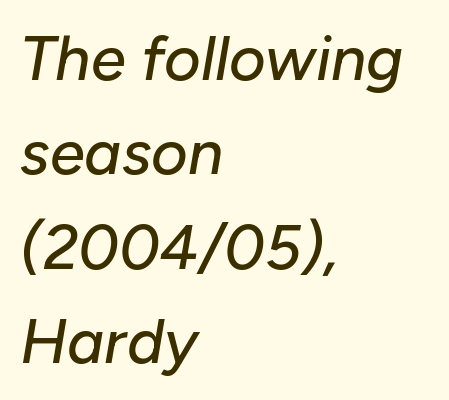
{"italic": "yes", "lean": "right", "slant_degrees": 10, "width": "normal", "stroke_contrast": "low", "x_height": "medium", "monospaced": "no", "underline": "no", "align": "left", "line_spacing": "normal", "line_spacing_ratio": 1.5, "letter_spacing": "normal", "letter_spacing_em": 0.0, "glyph_px": 63}
